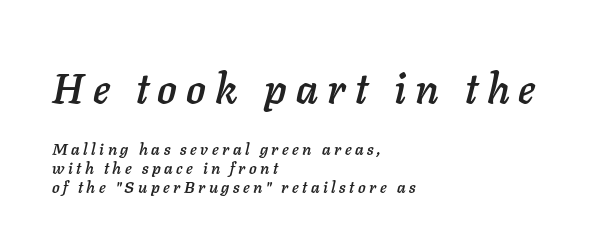
The image shows 41 px text type, italic (leaning right); set left-aligned, line spacing 1.2x, unusually wide letter spacing (+0.22 em), not underlined; the first (top) block is 2.56x larger; low stroke contrast and a medium x-height.
